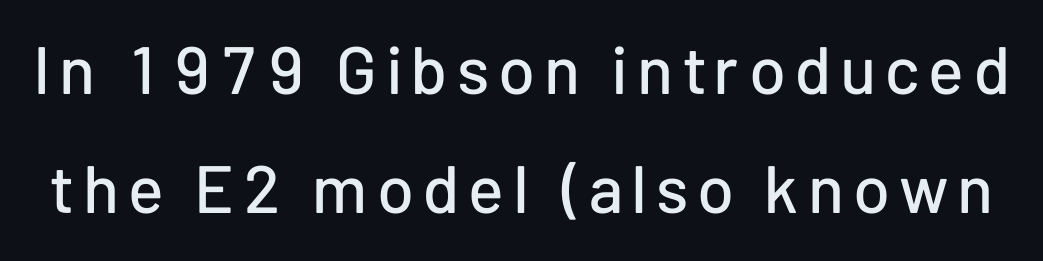
Q: Is the text italic (slanted)? A: No, it is upright.
Q: Is the typeface a serif or a sans-serif typeface? A: Sans-serif.
Q: Is the text underlined? A: No.
Q: Width (condensed, normal, or wide)? A: Normal.
Q: Stroke contrast? A: Low.
Q: x-height? A: Medium.
Q: Monospaced? A: No.
